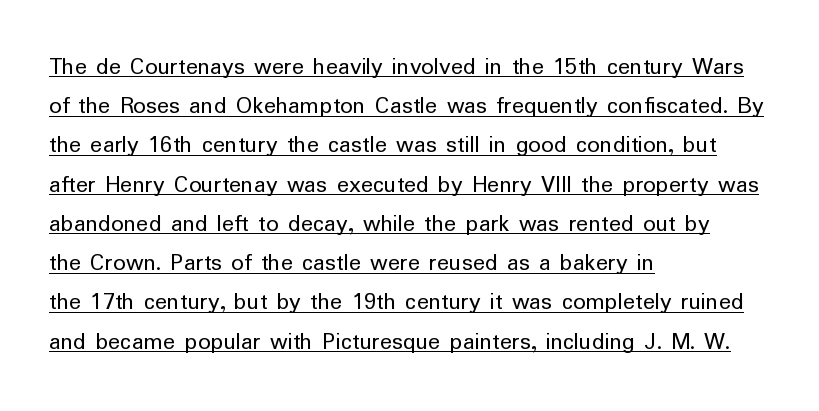
The image shows 25 px text type, upright; set left-aligned, normal line spacing (1.57x), normal letter spacing, underlined.
